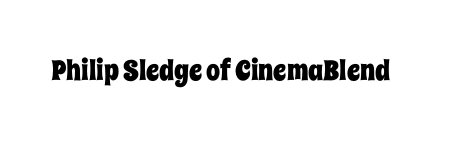
This is the regular roman posture of the typeface. Think of a printed novel: that variable character pitch is what you see here. The words here are not underlined. The letters sit at their default tracking, neither squeezed nor spread.
